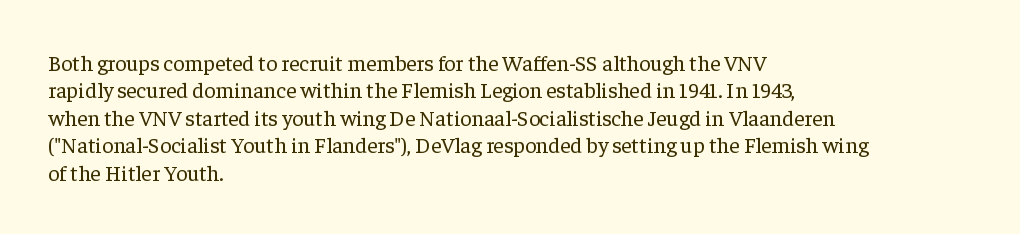
Counters stay open thanks to moderate or lighter strokes. All the whitespace from short lines collects on the right. Normally led — the rows are evenly, conventionally spaced. The glyphs are unaccompanied by any horizontal stroke below them.
